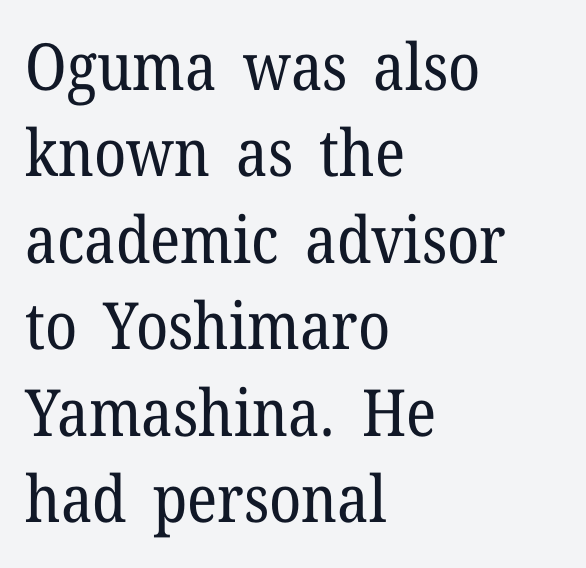
The image shows 65 px regular-weight serif type, upright; set left-aligned, normal line spacing (1.33x), normal letter spacing, not underlined; low stroke contrast and a medium x-height.
